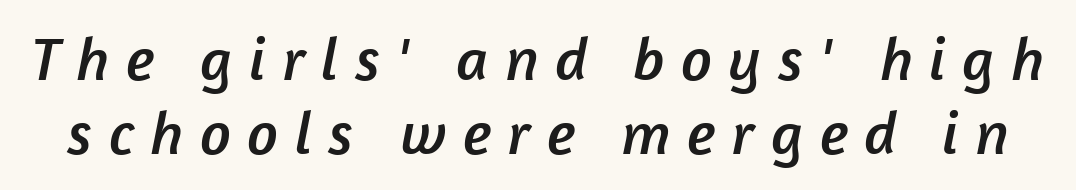
{"serif": "no", "width": "normal", "stroke_contrast": "low", "x_height": "medium", "monospaced": "no", "underline": "no", "line_spacing_ratio": 1.22, "letter_spacing": "wide", "letter_spacing_em": 0.27, "glyph_px": 61}
